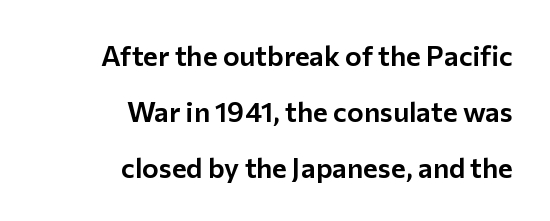
The image shows 28 px sans-serif type, upright; set right-aligned, loose line spacing (2.0x), normal letter spacing, not underlined; low stroke contrast and a medium x-height.
